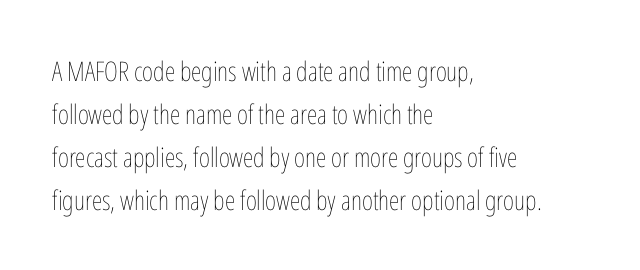
Line beginnings align vertically; line endings do not. Quick note: not italic, upright. No chunkiness to these letters — they're not bold. Default kerning and tracking; the words read as compact shapes.
